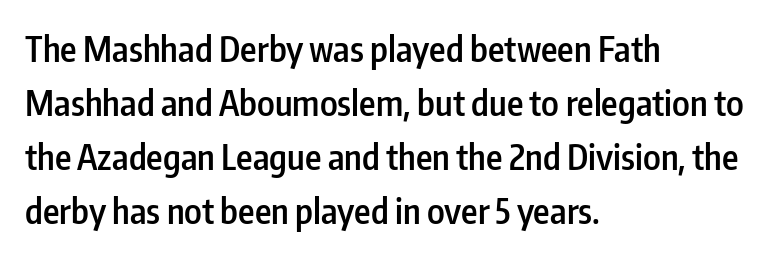
Italic? Not at all — the glyphs are vertical. Decoration check: the copy has no underline. One-word summary of the alignment: left. Horizontal bands of white between lines are of average thickness.
